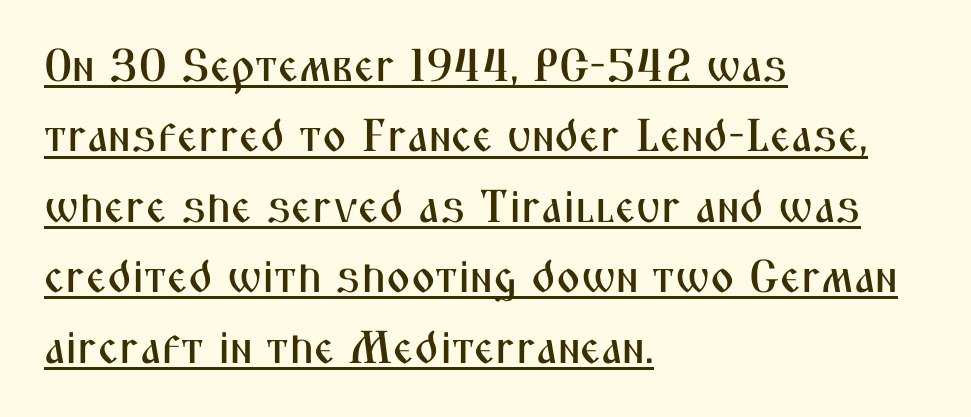
Q: Is the text italic (slanted)? A: No, it is upright.
Q: Is the typeface a serif or a sans-serif typeface? A: Sans-serif.
Q: Is the text underlined? A: Yes.
Q: How is the paragraph aligned? A: Left-aligned.
Q: Is the spacing between letters normal or unusually wide? A: Normal.
Q: Is the spacing between lines tight, normal or loose? A: Normal.
Q: Width (condensed, normal, or wide)? A: Condensed.
Q: Stroke contrast? A: Medium.
Q: x-height? A: Medium.
Q: Monospaced? A: No.
